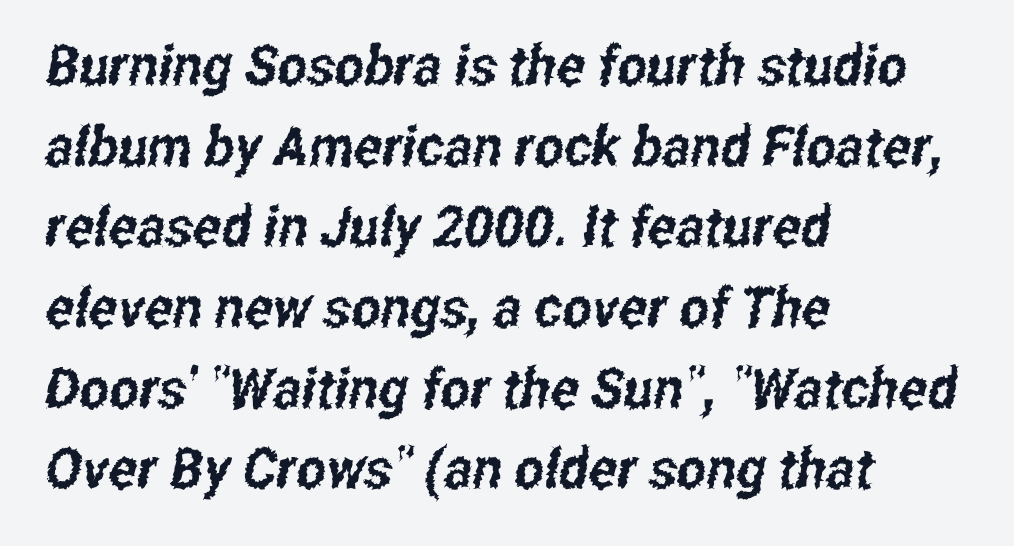
Q: Is the typeface a serif or a sans-serif typeface? A: Sans-serif.
Q: Is the text underlined? A: No.
Q: How is the paragraph aligned? A: Left-aligned.
Q: Is the spacing between letters normal or unusually wide? A: Normal.
Q: Is the spacing between lines tight, normal or loose? A: Normal.
Q: Width (condensed, normal, or wide)? A: Condensed.
Q: Stroke contrast? A: Low.
Q: x-height? A: Medium.
Q: Monospaced? A: No.
